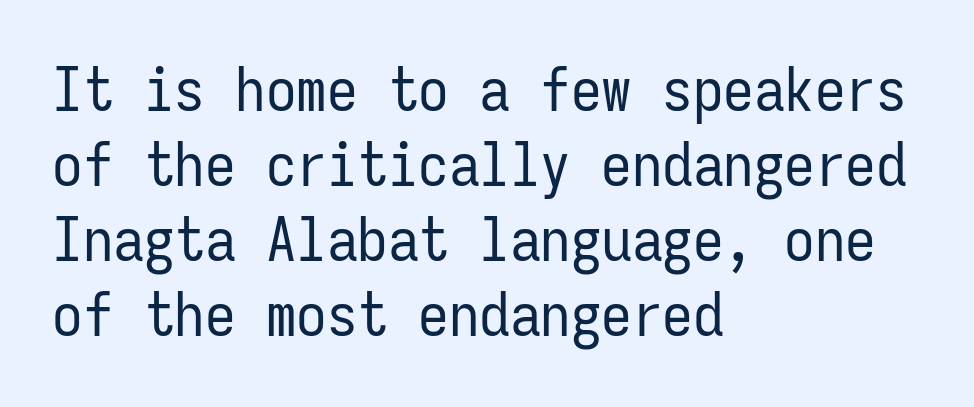
Q: Is the text bold? A: No.
Q: Is the text italic (slanted)? A: No, it is upright.
Q: Is the typeface a serif or a sans-serif typeface? A: Sans-serif.
Q: Is the text underlined? A: No.
Q: How is the paragraph aligned? A: Left-aligned.
Q: Is the spacing between letters normal or unusually wide? A: Normal.
Q: Width (condensed, normal, or wide)? A: Condensed.
Q: Stroke contrast? A: Low.
Q: x-height? A: Medium.
Q: Monospaced? A: Yes.
